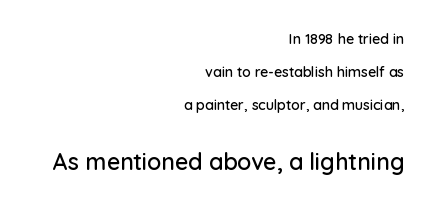
{"italic": "no", "underline": "no", "align": "right", "line_spacing": "loose", "line_spacing_ratio": 2.35, "letter_spacing": "normal", "letter_spacing_em": 0.0, "larger_block": "second", "size_ratio": 1.64, "glyph_px": 23}
